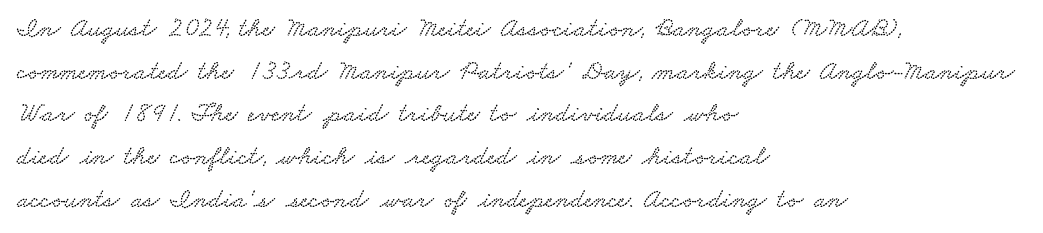
The rendering uses a moderate line-height, typical for paragraphs. Caption: standard tracking, unaltered. Check the space under the baseline: it is left empty. These lines are set flush left with a ragged right edge.
